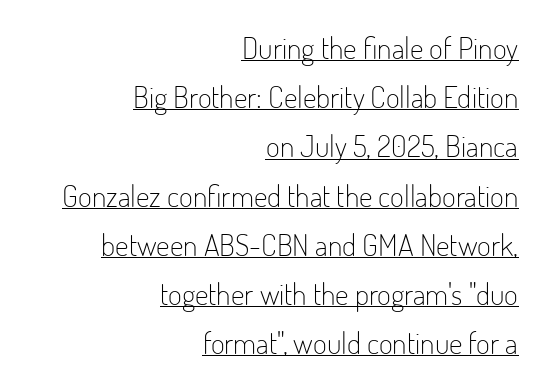
Q: Is the text bold? A: No.
Q: Is the text italic (slanted)? A: No, it is upright.
Q: Is the typeface a serif or a sans-serif typeface? A: Sans-serif.
Q: Is the text underlined? A: Yes.
Q: How is the paragraph aligned? A: Right-aligned.
Q: Is the spacing between letters normal or unusually wide? A: Normal.
Q: Is the spacing between lines tight, normal or loose? A: Normal.
Q: Width (condensed, normal, or wide)? A: Condensed.
Q: Stroke contrast? A: Low.
Q: x-height? A: Small.
Q: Monospaced? A: No.
